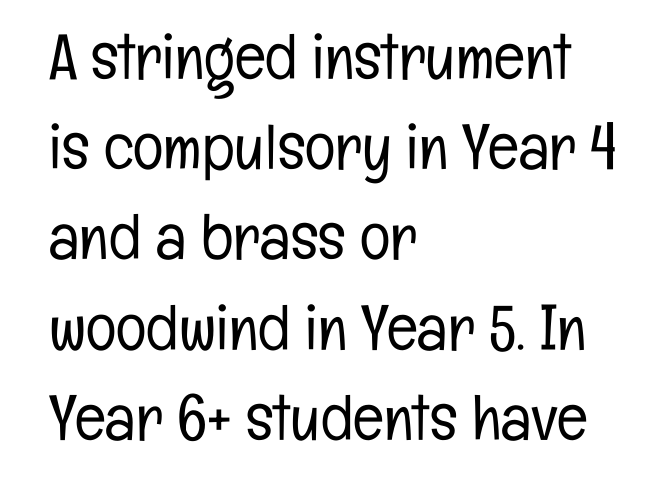
The typesetter chose a ragged-right arrangement here. Unlike a traditional serif, this face leaves its strokes unadorned. A light-to-regular cut is what we see here. The leading is moderate, giving the passage an even texture. Looks like regular typesetting: each glyph gets only the width it needs.
